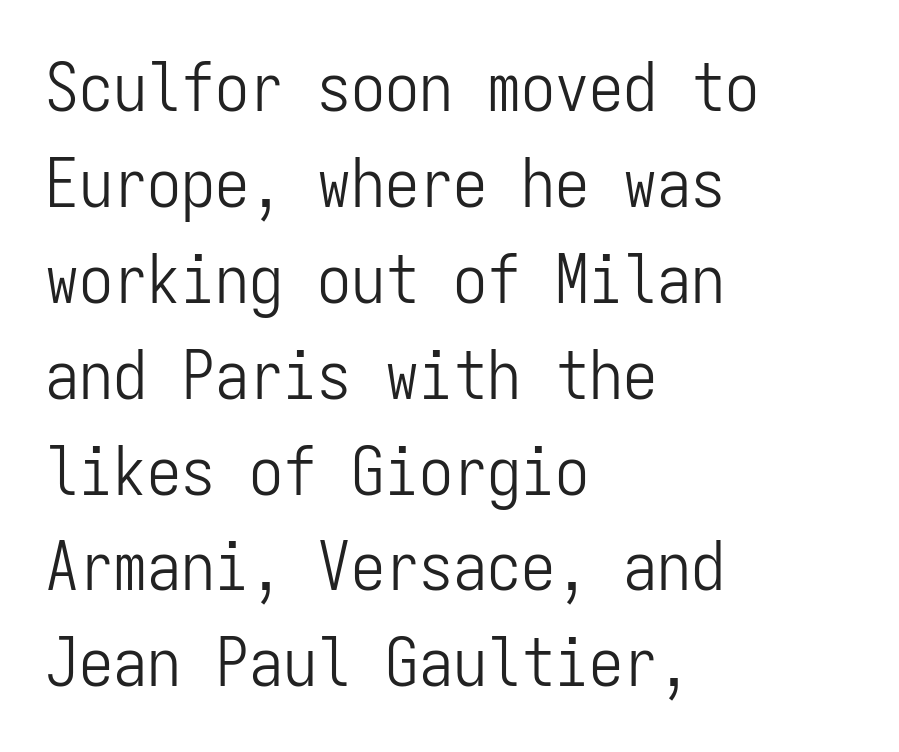
Lines of text with bare space underneath. Caption: face not bold, strokes unweighted. Characters follow at the spacing the type designer built in. The designer left line spacing at the default.
